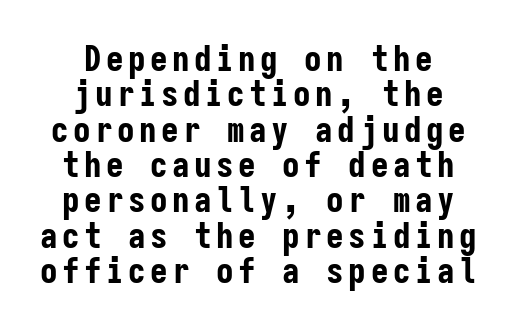
Do the letters lean? They stand straight. You could barely slide anything between these rows. In terms of weight, the rendering is a true, heavy bold. Each letter, wide or thin by design, is forced into the same width here. The passage shown is not underscored anywhere.
